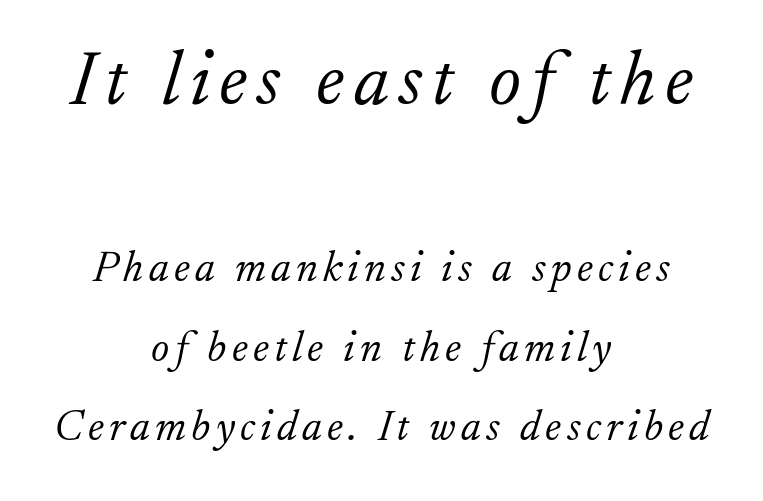
There's an unmistakable incline to the writing here. Stems here are at most as thick as an everyday book face. Which of the two is more prominent by size? The first, at the top. A typesetter would label this face a serif. The string is rendered with underlining switched off. A typesetter would call this proportional, since set widths differ per character.
